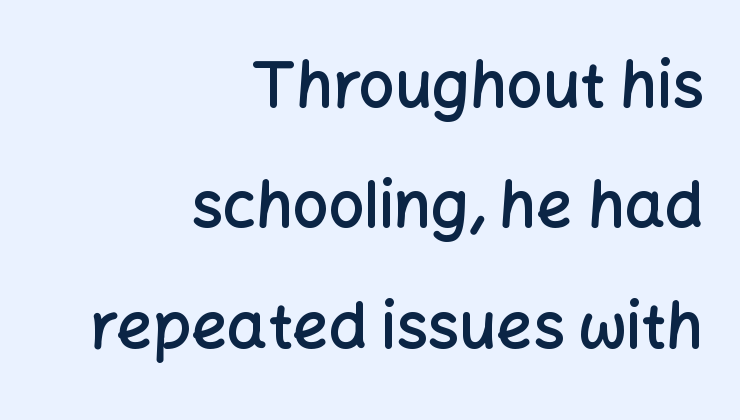
{"serif": "no", "italic": "no", "bold": "semi", "weight": "semibold", "width": "normal", "stroke_contrast": "low", "x_height": "medium", "monospaced": "no", "underline": "no", "align": "right", "line_spacing": "loose", "line_spacing_ratio": 1.91, "letter_spacing": "normal", "letter_spacing_em": 0.0, "glyph_px": 63}
